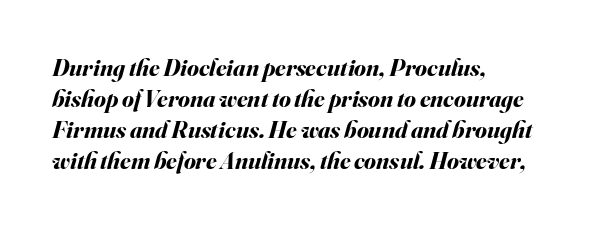
Where is the straight margin? On the left. The horizontal fit of the characters is conventional and even. A typesetter would call this leading conventional body-copy spacing. Stroke thickness is high; the sample reads as a true bold. It's the slanting kind of type.
